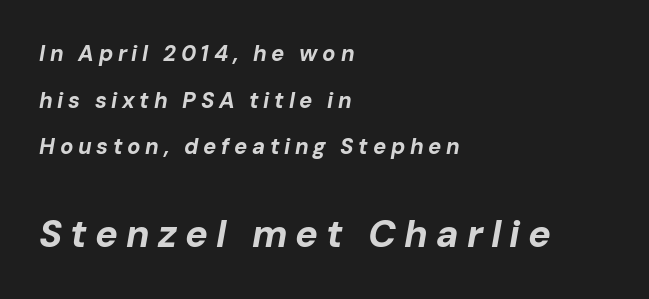
The image shows 38 px bold type, italic (leaning right); set left-aligned, loose line spacing (2.12x), unusually wide letter spacing (+0.21 em), not underlined; the second (bottom) block is 1.73x larger; low stroke contrast and a medium x-height.
